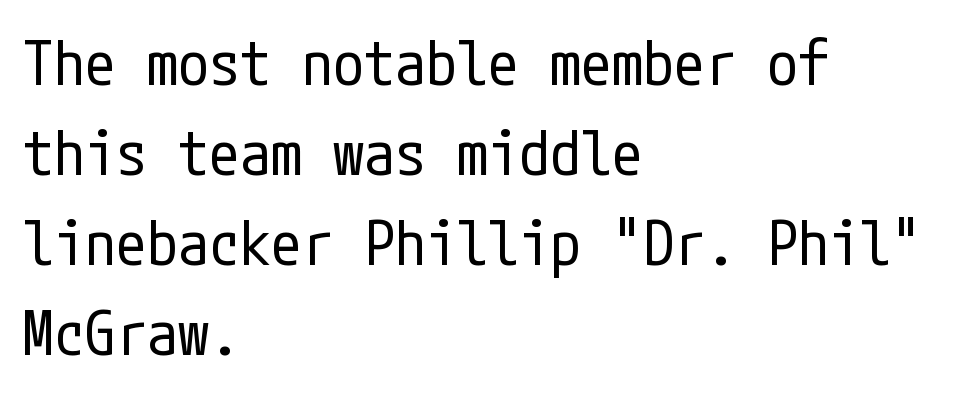
{"serif": "no", "italic": "no", "bold": "no", "weight": "regular", "width": "condensed", "stroke_contrast": "low", "x_height": "medium", "underline": "no", "align": "left", "line_spacing": "normal", "line_spacing_ratio": 1.45, "letter_spacing": "normal", "letter_spacing_em": 0.0, "glyph_px": 62}
